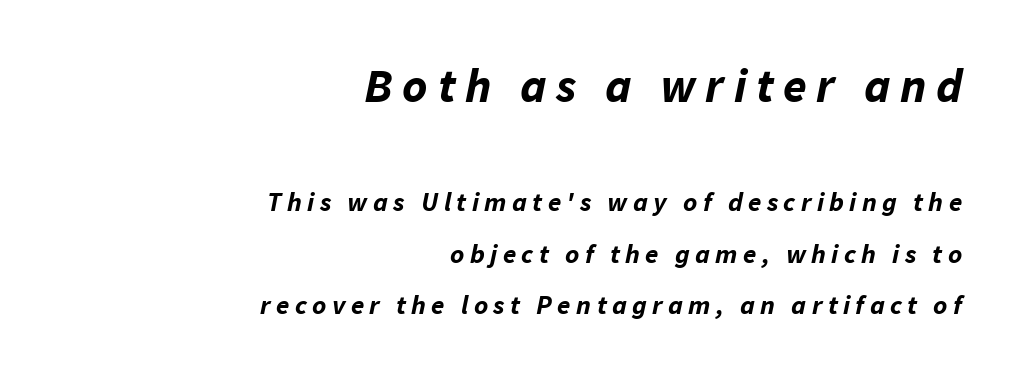
The passage shown is not underscored anywhere. Spacing verdict: proportional, widths tailored to each character. Would a proofreader flag this as italicized? Yes. A typesetter would call this heavily tracked-out type.
